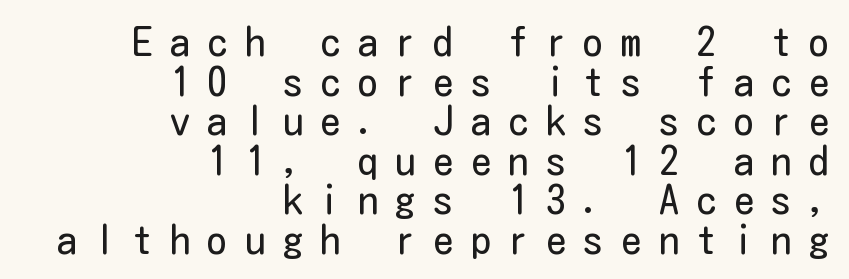
{"serif": "no", "italic": "no", "bold": "no", "weight": "regular", "width": "condensed", "stroke_contrast": "low", "x_height": "medium", "underline": "no", "align": "right", "line_spacing": "tight", "line_spacing_ratio": 0.99, "letter_spacing": "wide", "letter_spacing_em": 0.44, "glyph_px": 40}
